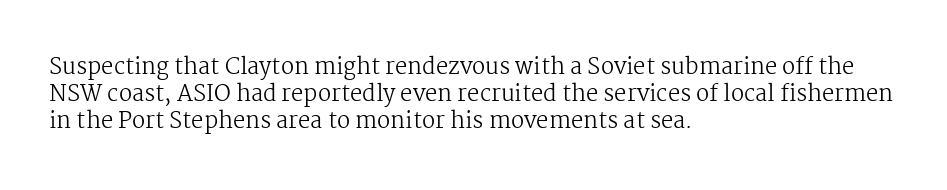
Q: Is the text bold? A: No.
Q: Is the text italic (slanted)? A: No, it is upright.
Q: Is the text underlined? A: No.
Q: How is the paragraph aligned? A: Left-aligned.
Q: Is the spacing between letters normal or unusually wide? A: Normal.
